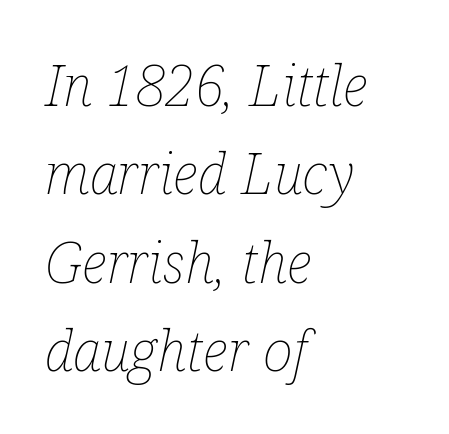
Each stroke keeps to a modest, everyday thickness or less. In terms of letterspacing, this is plain default setting. Underlining? Definitely not there. Each letter keeps its own natural width here, so spacing adapts to shape. Notice how the stems are inclined rather than vertical — that's the hallmark of italics.
